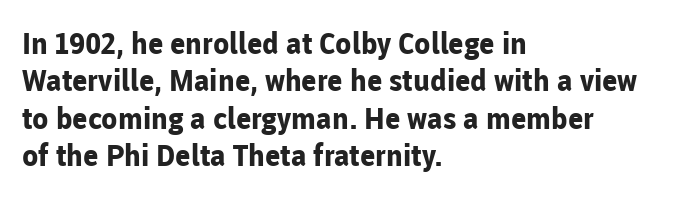
{"serif": "no", "italic": "no", "bold": "yes", "weight": "bold", "width": "normal", "stroke_contrast": "low", "x_height": "medium", "monospaced": "no", "underline": "no", "align": "left", "line_spacing": "normal", "line_spacing_ratio": 1.25, "letter_spacing": "normal", "letter_spacing_em": 0.0, "glyph_px": 30}
